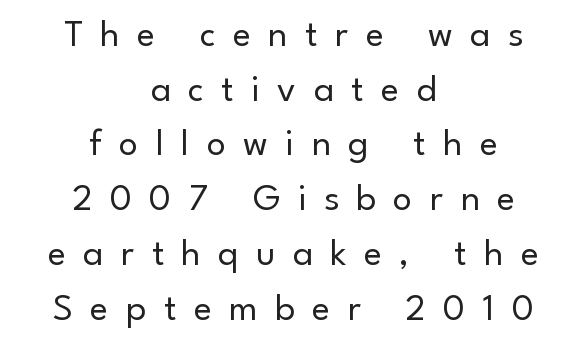
The image shows 38 px regular-weight sans-serif type, upright; set centered, normal line spacing (1.44x), unusually wide letter spacing (+0.46 em), not underlined; low stroke contrast and a small x-height.
